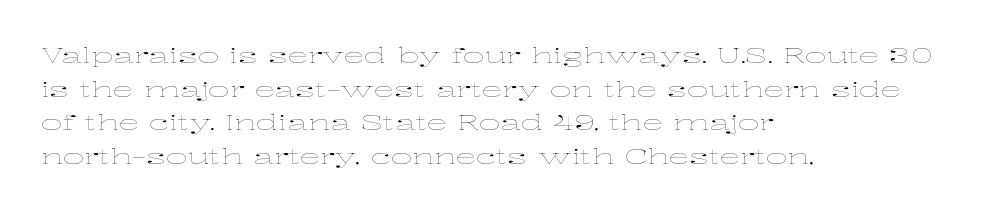
The image shows 21 px text type, upright; set left-aligned, normal line spacing (1.6x), normal letter spacing, not underlined.
